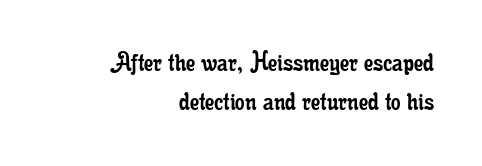
The letters stand straight up with perfectly vertical stems. The font sits on the lighter half of the weight spectrum, regular included. Old-style or modern, the face here clearly has serifs. Leftover space on each line is placed entirely before the opening word. Nobody touched the tracking dial on this one.
